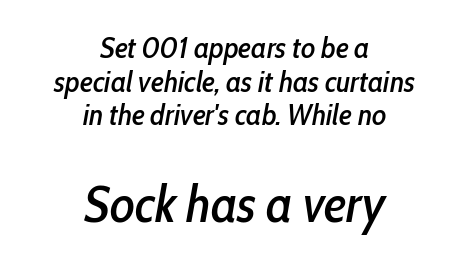
Q: Is the text italic (slanted)? A: Yes, it leans right by about 10 degrees.
Q: Is the text underlined? A: No.
Q: How is the paragraph aligned? A: Centered.
Q: Is the spacing between letters normal or unusually wide? A: Normal.
Q: Is the spacing between lines tight, normal or loose? A: Tight.
Q: Which block of text is set in a larger size, the first (top) or the second (bottom)? A: The second (bottom) one.
Q: Width (condensed, normal, or wide)? A: Condensed.
Q: Stroke contrast? A: Low.
Q: x-height? A: Medium.
Q: Monospaced? A: No.
